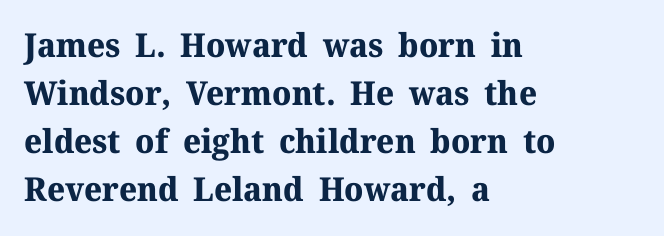
On the weight axis this lands at bold, roughly 700. Nothing unusual about the tracking: characters are spaced as the font intends. Serif or sans? Serif — the stroke terminals have little feet. This is the regular roman posture of the typeface. Decoration check: the copy has no underline. How would I describe the line gaps? Plain and ordinary.
